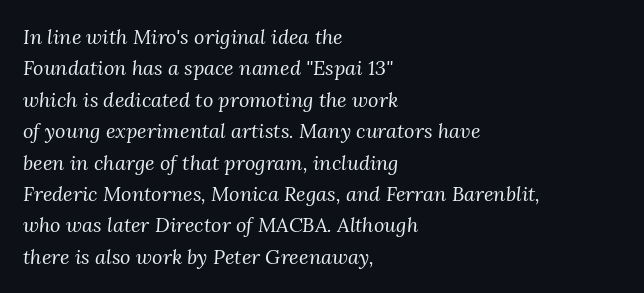
Q: Is the text bold? A: No.
Q: Is the text italic (slanted)? A: Yes, it leans right by about 3 degrees.
Q: Is the text underlined? A: No.
Q: How is the paragraph aligned? A: Left-aligned.
Q: Is the spacing between letters normal or unusually wide? A: Normal.
Q: Is the spacing between lines tight, normal or loose? A: Normal.
